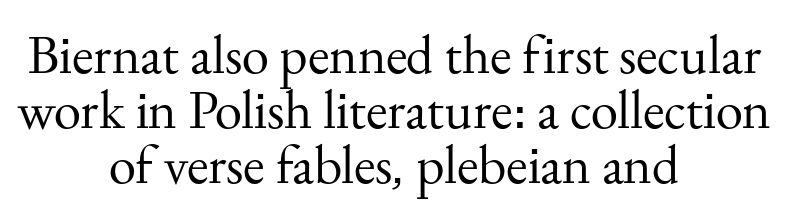
Q: Is the text bold? A: No.
Q: Is the text italic (slanted)? A: No, it is upright.
Q: Is the typeface a serif or a sans-serif typeface? A: Serif.
Q: Is the text underlined? A: No.
Q: How is the paragraph aligned? A: Centered.
Q: Is the spacing between letters normal or unusually wide? A: Normal.
Q: Is the spacing between lines tight, normal or loose? A: Tight.
Q: Width (condensed, normal, or wide)? A: Normal.
Q: Stroke contrast? A: Medium.
Q: x-height? A: Small.
Q: Monospaced? A: No.
